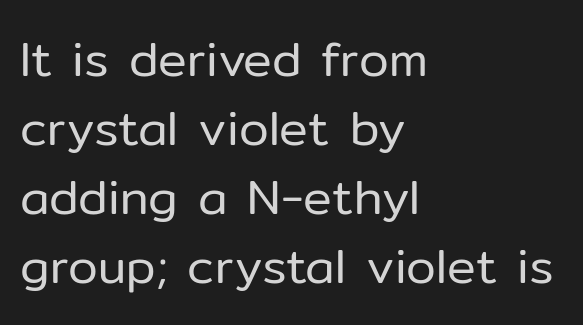
{"serif": "no", "italic": "no", "bold": "no", "weight": "regular", "width": "normal", "stroke_contrast": "low", "x_height": "medium", "monospaced": "no", "underline": "no", "align": "left", "line_spacing": "normal", "line_spacing_ratio": 1.44, "letter_spacing": "normal", "letter_spacing_em": 0.0, "glyph_px": 48}
